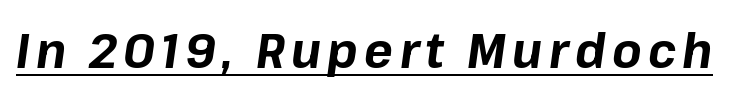
Posture: slanted. Compared with an ordinary text face, these strokes are far heavier — a full bold. A baseline rule has been typeset under these characters. Each letter keeps its own natural width here, so spacing adapts to shape.
